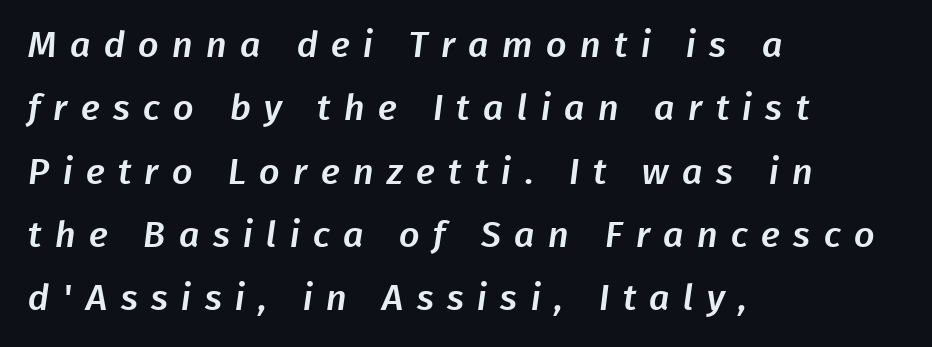
Q: Is the typeface a serif or a sans-serif typeface? A: Sans-serif.
Q: Is the text underlined? A: No.
Q: How is the paragraph aligned? A: Left-aligned.
Q: Is the spacing between letters normal or unusually wide? A: Unusually wide.
Q: Width (condensed, normal, or wide)? A: Normal.
Q: Stroke contrast? A: Low.
Q: x-height? A: Medium.
Q: Monospaced? A: No.
